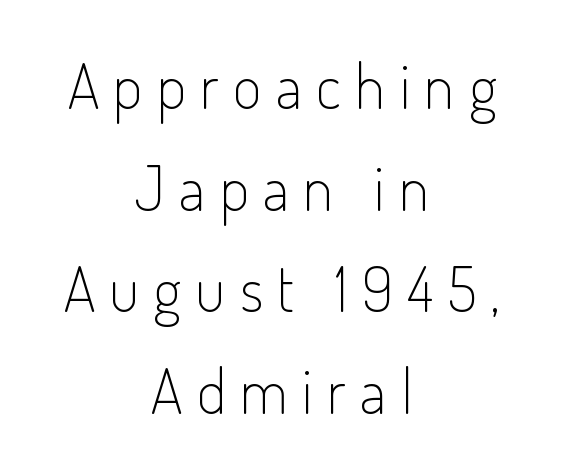
The image shows 62 px light, condensed sans-serif type, upright; set centered, normal line spacing (1.64x), unusually wide letter spacing (+0.23 em), not underlined; low stroke contrast and a small x-height.
